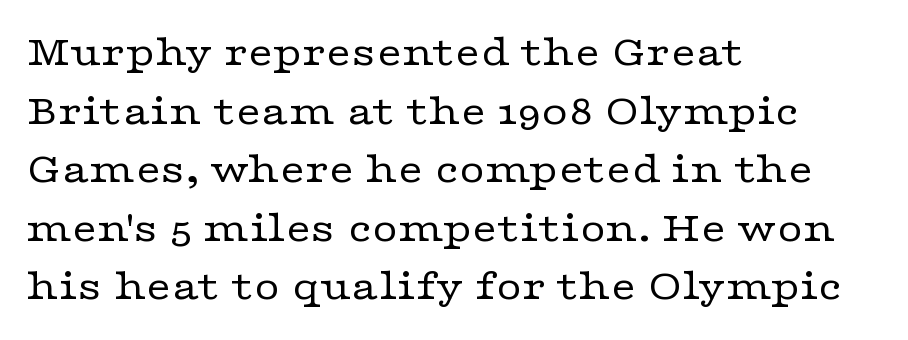
Q: Is the text bold? A: No.
Q: Is the text italic (slanted)? A: No, it is upright.
Q: Is the typeface a serif or a sans-serif typeface? A: Serif.
Q: Is the text underlined? A: No.
Q: How is the paragraph aligned? A: Left-aligned.
Q: Is the spacing between letters normal or unusually wide? A: Normal.
Q: Is the spacing between lines tight, normal or loose? A: Normal.
Q: Width (condensed, normal, or wide)? A: Wide.
Q: Stroke contrast? A: Low.
Q: x-height? A: Medium.
Q: Monospaced? A: No.
